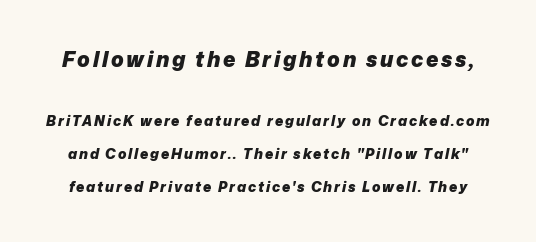
The image shows 21 px bold type, italic (leaning right); set loose line spacing (2.36x), not underlined; the first (top) block is 1.5x larger.
